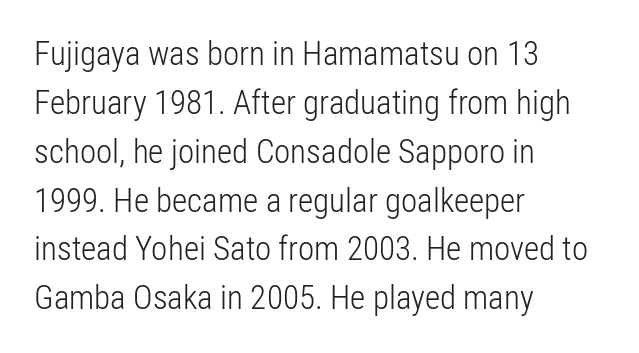
The image shows 33 px light, condensed sans-serif type, upright; set left-aligned, normal line spacing (1.48x), normal letter spacing, not underlined; low stroke contrast and a medium x-height.
